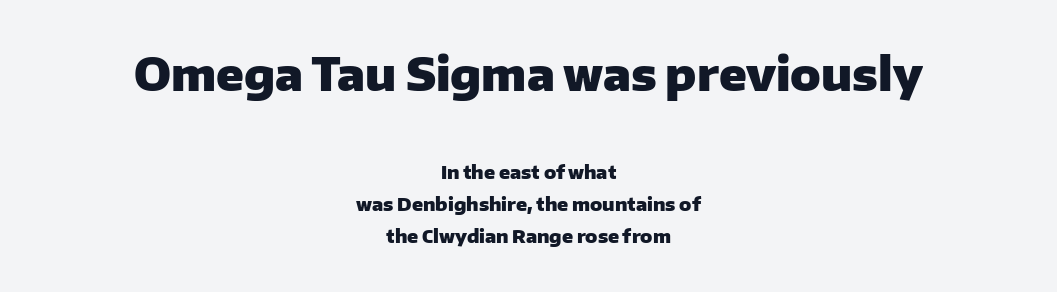
The image shows 45 px heavy sans-serif type, upright; set centered, line spacing 1.78x, normal letter spacing, not underlined; the first (top) block is 2.5x larger; low stroke contrast and a medium x-height.
